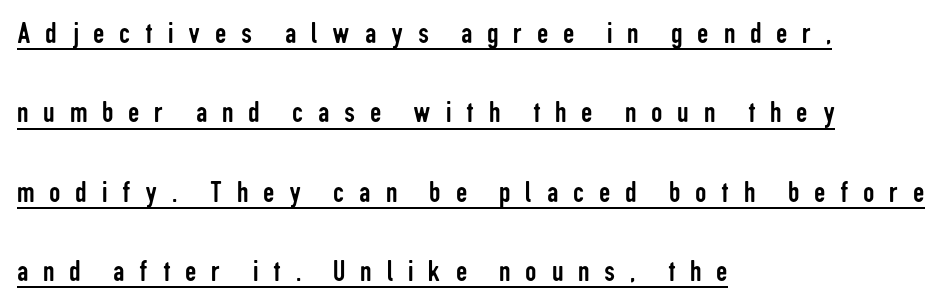
The image shows 32 px regular-weight, condensed sans-serif type, upright; set left-aligned, loose line spacing (2.48x), unusually wide letter spacing (+0.46 em), underlined; low stroke contrast and a medium x-height.
